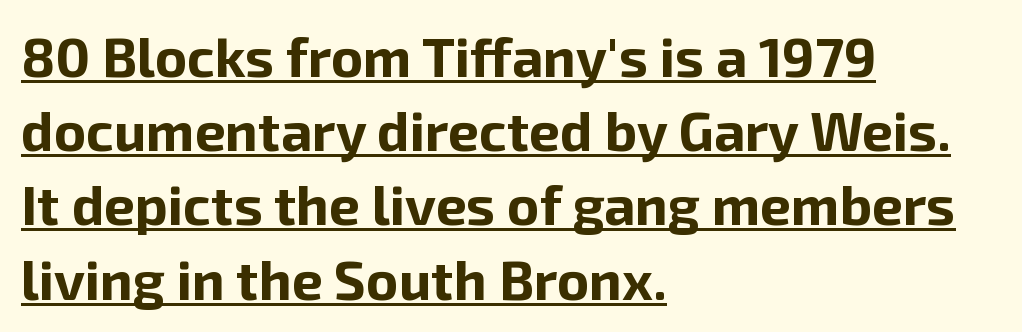
Q: Is the text bold? A: Yes.
Q: Is the text italic (slanted)? A: No, it is upright.
Q: Is the typeface a serif or a sans-serif typeface? A: Sans-serif.
Q: Is the text underlined? A: Yes.
Q: How is the paragraph aligned? A: Left-aligned.
Q: Is the spacing between letters normal or unusually wide? A: Normal.
Q: Is the spacing between lines tight, normal or loose? A: Normal.
Q: Width (condensed, normal, or wide)? A: Normal.
Q: Stroke contrast? A: Low.
Q: x-height? A: Medium.
Q: Monospaced? A: No.
